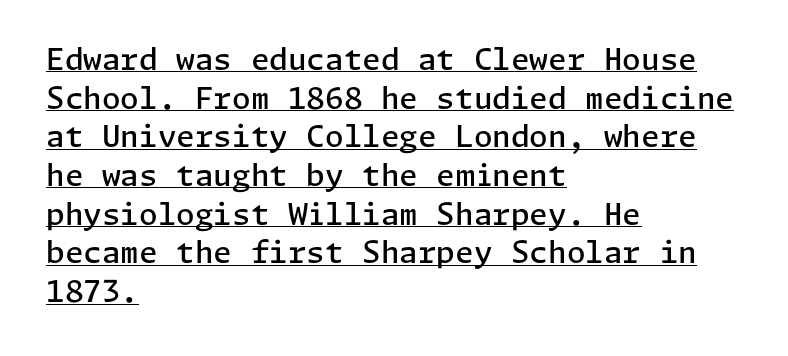
{"serif": "no", "italic": "no", "bold": "semi", "weight": "semibold", "width": "normal", "stroke_contrast": "low", "x_height": "medium", "underline": "yes", "align": "left", "line_spacing": "normal", "line_spacing_ratio": 1.29, "letter_spacing": "normal", "letter_spacing_em": 0.0, "glyph_px": 30}
